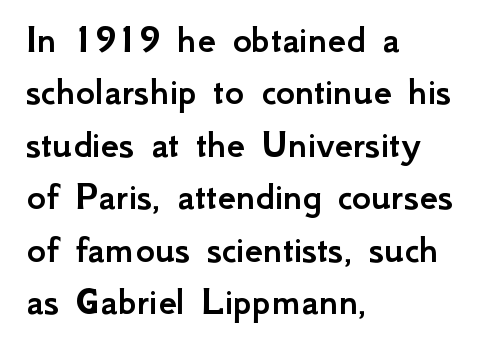
The image shows 41 px sans-serif type, upright; set left-aligned, normal line spacing (1.28x), normal letter spacing, not underlined; low stroke contrast and a small x-height.
